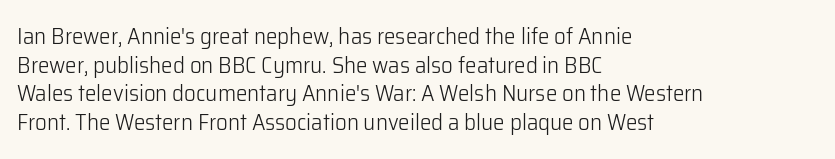
Q: Is the text bold? A: No.
Q: Is the text italic (slanted)? A: No, it is upright.
Q: Is the text underlined? A: No.
Q: How is the paragraph aligned? A: Left-aligned.
Q: Is the spacing between letters normal or unusually wide? A: Normal.
Q: Is the spacing between lines tight, normal or loose? A: Normal.
